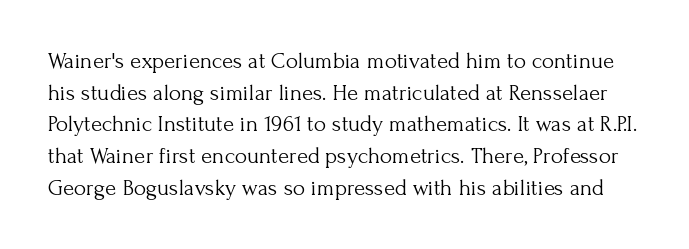
The image shows 23 px text type, upright; set normal line spacing (1.38x), normal letter spacing, not underlined.
